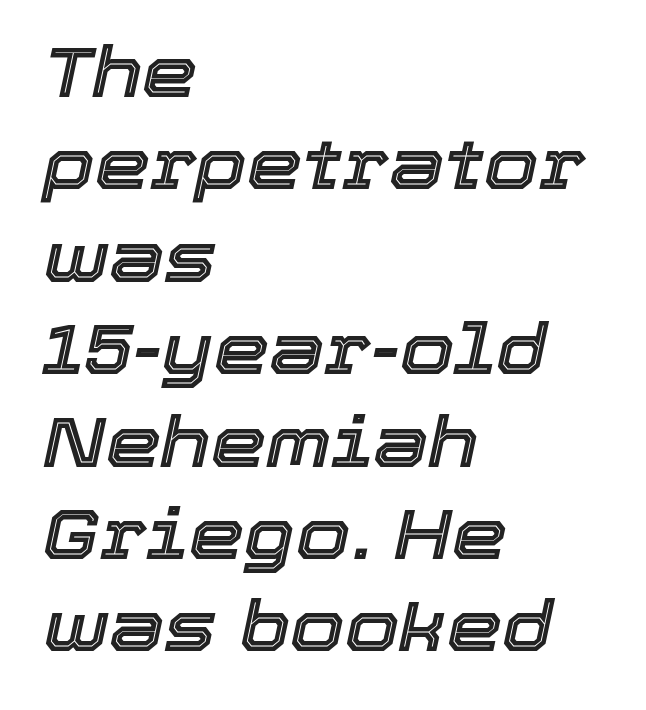
Q: Is the text italic (slanted)? A: Yes, it leans right by about 12 degrees.
Q: Is the text underlined? A: No.
Q: How is the paragraph aligned? A: Left-aligned.
Q: Is the spacing between letters normal or unusually wide? A: Normal.
Q: Is the spacing between lines tight, normal or loose? A: Normal.
Q: Width (condensed, normal, or wide)? A: Normal.
Q: x-height? A: Medium.
Q: Monospaced? A: No.
